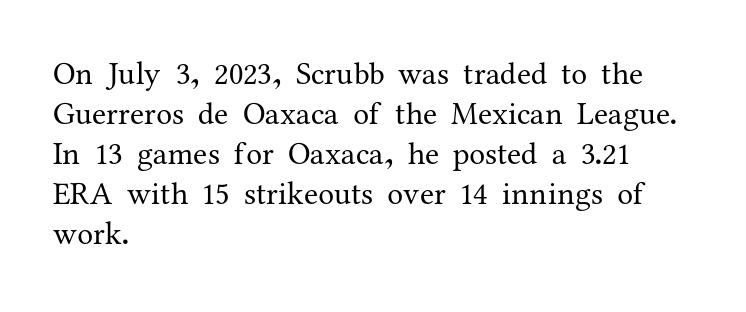
The image shows 32 px regular-weight serif type, upright; set left-aligned, normal line spacing (1.25x), normal letter spacing, not underlined; medium stroke contrast and a medium x-height.
